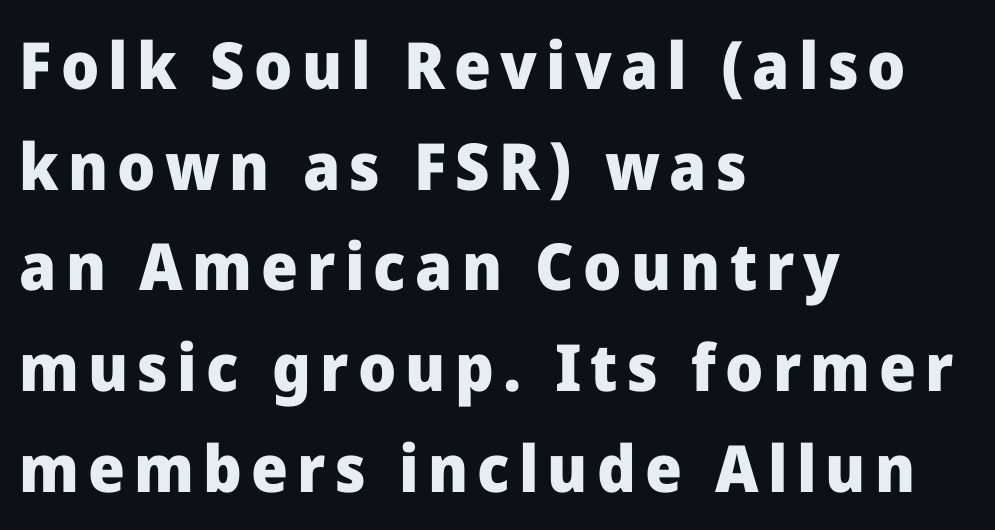
{"serif": "no", "italic": "no", "bold": "yes", "weight": "heavy", "width": "normal", "stroke_contrast": "low", "x_height": "medium", "monospaced": "no", "underline": "no", "align": "left", "line_spacing": "normal", "line_spacing_ratio": 1.55, "glyph_px": 65}
